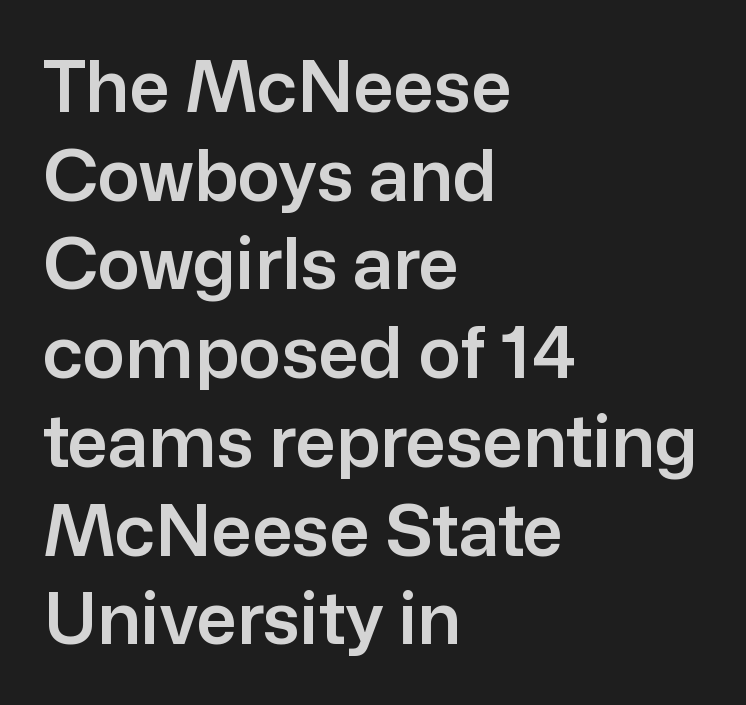
{"serif": "no", "italic": "no", "width": "normal", "stroke_contrast": "low", "x_height": "medium", "monospaced": "no", "underline": "no", "align": "left", "line_spacing": "normal", "line_spacing_ratio": 1.25, "letter_spacing": "normal", "letter_spacing_em": 0.0, "glyph_px": 71}
